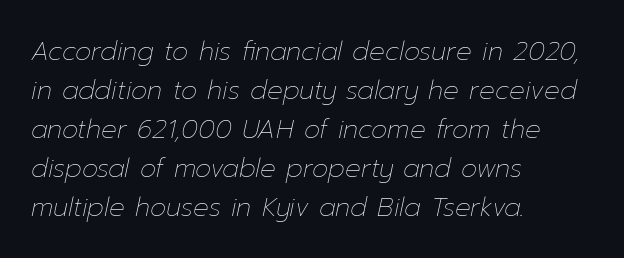
{"italic": "yes", "lean": "right", "slant_degrees": 12, "bold": "no", "underline": "no", "align": "left", "line_spacing": "normal", "line_spacing_ratio": 1.5, "letter_spacing": "normal", "letter_spacing_em": 0.0, "glyph_px": 26}
